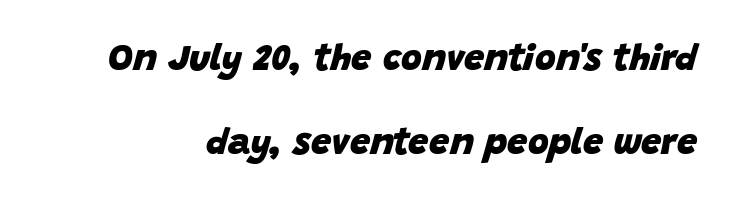
The zone under the glyphs is completely vacant. Think of a printed novel: that variable character pitch is what you see here. Vertically, the passage feels expansive, rows floating well apart. Posture: slanted.
